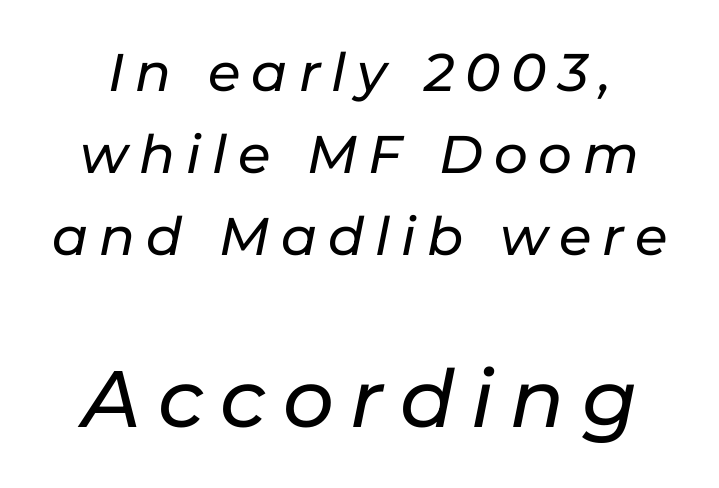
Look at the glyph heights: the lower group is clearly the bigger setting. Bare-footed words on every line. The letters are slanted; this is an italic face. Leading: standard. The face used here is proportionally spaced, like ordinary book or web type. Tracking value appears strongly positive — letters spread wide.
